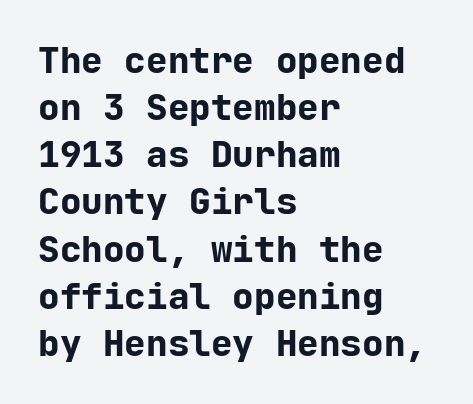
The image shows 36 px bold sans-serif type, upright, monospaced; set left-aligned, normal line spacing (1.31x), normal letter spacing, not underlined; low stroke contrast and a medium x-height.
